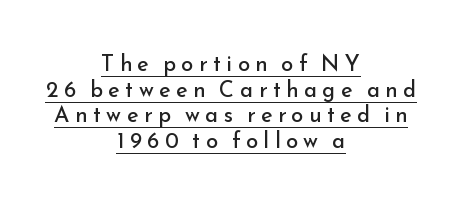
The image shows 22 px text type, upright; set centered, line spacing 1.17x, unusually wide letter spacing (+0.25 em), underlined.
